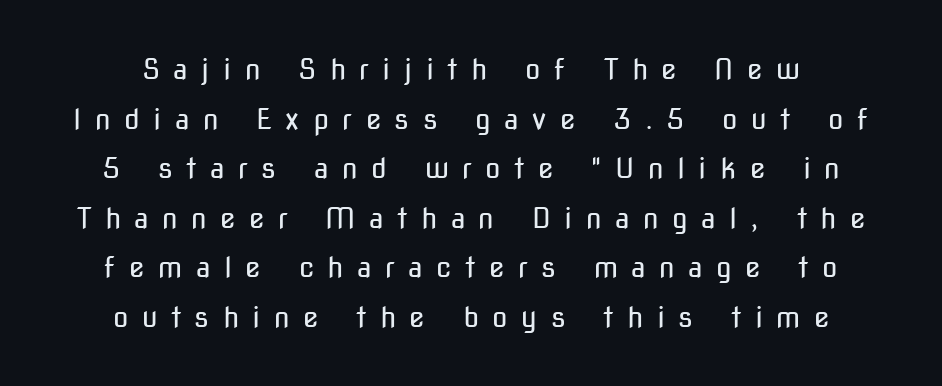
The image shows 28 px regular-weight, condensed sans-serif type, upright; set line spacing 1.77x, unusually wide letter spacing (+0.48 em), not underlined; low stroke contrast and a medium x-height.
